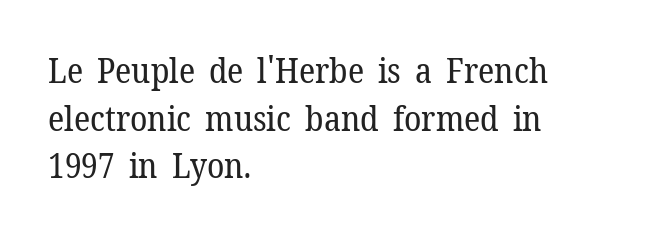
{"serif": "yes", "italic": "no", "bold": "no", "weight": "regular", "width": "normal", "stroke_contrast": "low", "x_height": "medium", "monospaced": "no", "underline": "no", "align": "left", "line_spacing": "normal", "line_spacing_ratio": 1.36, "letter_spacing": "normal", "letter_spacing_em": 0.0, "glyph_px": 35}
